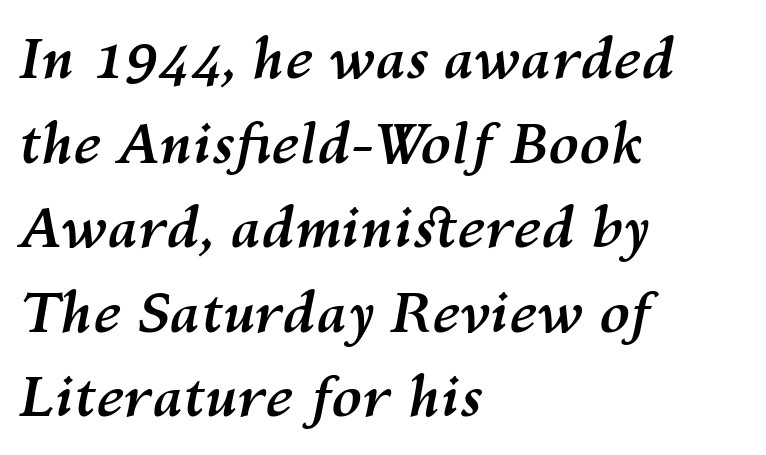
{"italic": "yes", "lean": "right", "slant_degrees": 10, "bold": "yes", "weight": "semibold", "width": "normal", "stroke_contrast": "medium", "x_height": "medium", "monospaced": "no", "underline": "no", "align": "left", "line_spacing": "normal", "line_spacing_ratio": 1.51, "letter_spacing": "normal", "letter_spacing_em": 0.0, "glyph_px": 56}
